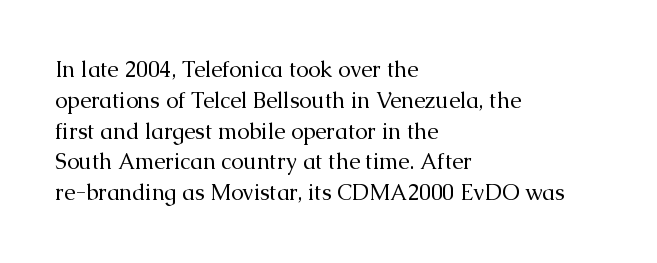
Summary of vertical rhythm: regular, with standard interline spacing. Short note: letters normally spaced. The font's upright variant was chosen for this text. Casual observation: everything's shoved over to the left.
